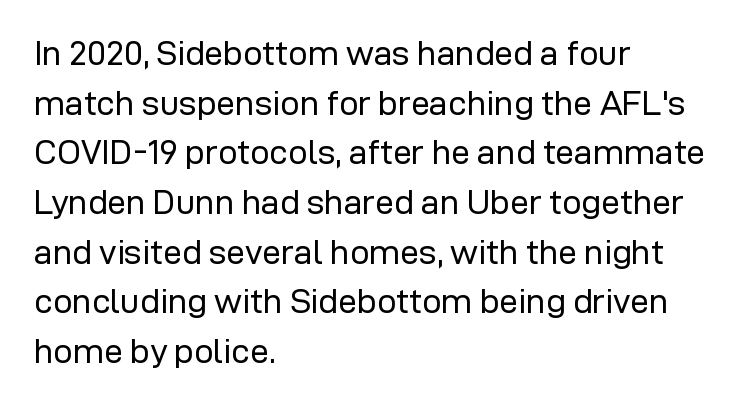
Q: Is the text bold? A: No.
Q: Is the text italic (slanted)? A: No, it is upright.
Q: Is the typeface a serif or a sans-serif typeface? A: Sans-serif.
Q: Is the text underlined? A: No.
Q: How is the paragraph aligned? A: Left-aligned.
Q: Is the spacing between letters normal or unusually wide? A: Normal.
Q: Is the spacing between lines tight, normal or loose? A: Normal.
Q: Width (condensed, normal, or wide)? A: Normal.
Q: Stroke contrast? A: Low.
Q: x-height? A: Medium.
Q: Monospaced? A: No.
